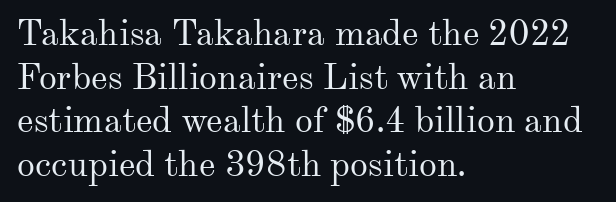
The image shows 36 px regular-weight serif type, upright; set left-aligned, line spacing 1.21x, normal letter spacing, not underlined; medium stroke contrast and a small x-height.
